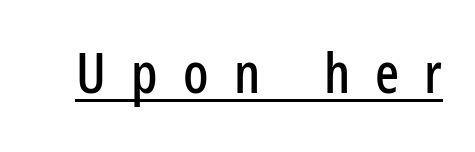
{"serif": "no", "italic": "no", "width": "condensed", "stroke_contrast": "low", "x_height": "medium", "monospaced": "no", "underline": "yes", "letter_spacing": "wide", "letter_spacing_em": 0.45, "glyph_px": 56}
